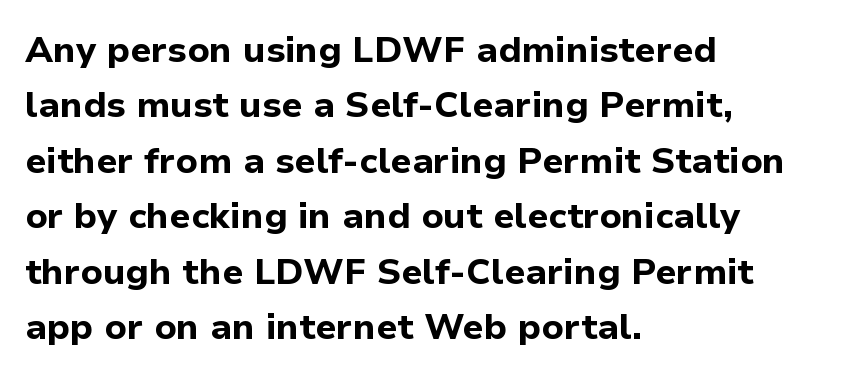
{"serif": "no", "italic": "no", "bold": "yes", "weight": "bold", "width": "normal", "stroke_contrast": "low", "x_height": "medium", "monospaced": "no", "underline": "no", "align": "left", "line_spacing": "normal", "line_spacing_ratio": 1.54, "letter_spacing": "normal", "letter_spacing_em": 0.0, "glyph_px": 36}
